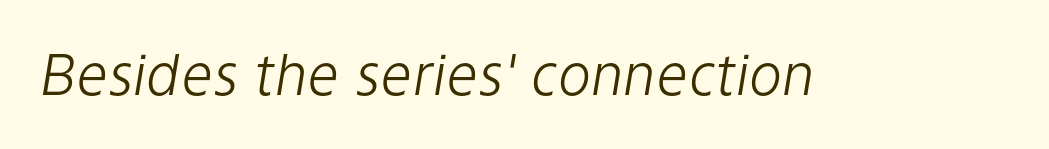
{"italic": "yes", "lean": "right", "slant_degrees": 9, "bold": "no", "weight": "light", "width": "normal", "stroke_contrast": "low", "x_height": "medium", "monospaced": "no", "underline": "no", "letter_spacing": "normal", "letter_spacing_em": 0.0, "glyph_px": 56}
